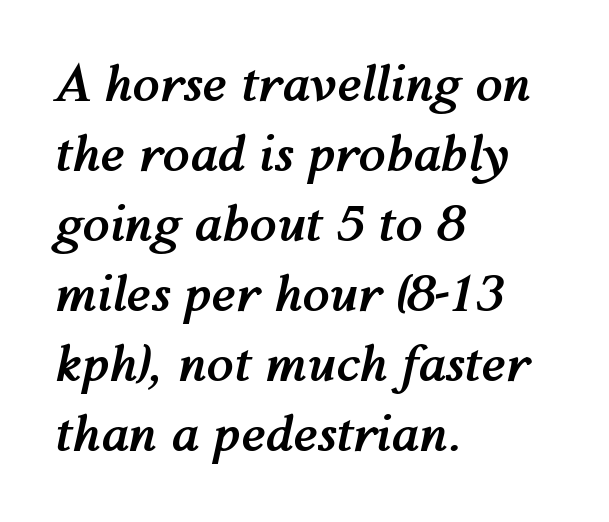
{"italic": "yes", "lean": "right", "slant_degrees": 12, "bold": "yes", "weight": "semibold", "width": "normal", "stroke_contrast": "medium", "x_height": "medium", "monospaced": "no", "underline": "no", "align": "left", "line_spacing": "normal", "line_spacing_ratio": 1.43, "letter_spacing": "normal", "letter_spacing_em": 0.0, "glyph_px": 49}
